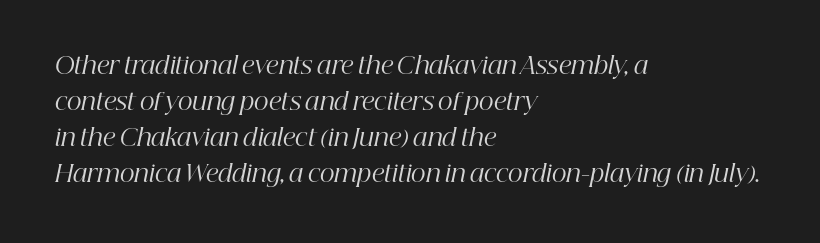
{"italic": "yes", "lean": "right", "slant_degrees": 12, "bold": "no", "underline": "no", "align": "left", "line_spacing": "normal", "line_spacing_ratio": 1.57, "letter_spacing": "normal", "letter_spacing_em": 0.0, "glyph_px": 23}
